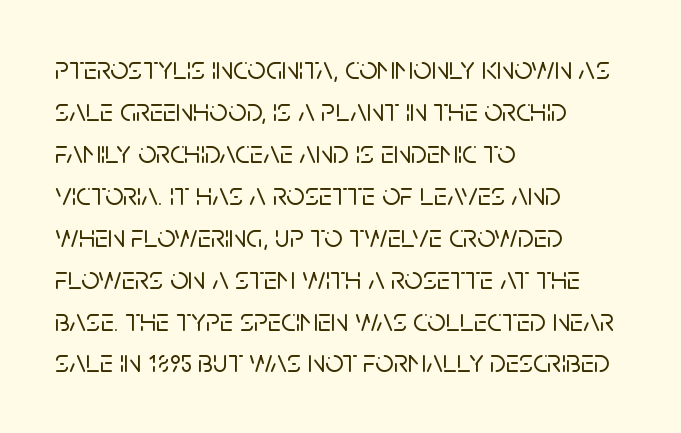
{"serif": "no", "italic": "no", "width": "normal", "stroke_contrast": "low", "x_height": "large", "monospaced": "no", "underline": "no", "align": "left", "line_spacing": "normal", "line_spacing_ratio": 1.31, "letter_spacing": "normal", "letter_spacing_em": 0.0, "glyph_px": 32}
